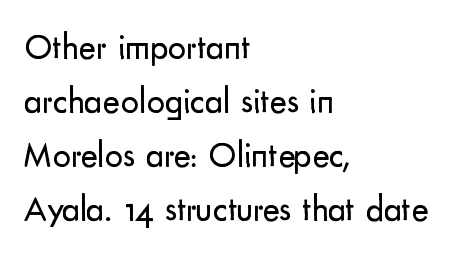
{"serif": "no", "italic": "no", "bold": "no", "weight": "regular", "width": "normal", "stroke_contrast": "low", "x_height": "small", "monospaced": "no", "underline": "no", "align": "left", "line_spacing": "normal", "line_spacing_ratio": 1.5, "letter_spacing": "normal", "letter_spacing_em": 0.0, "glyph_px": 36}
